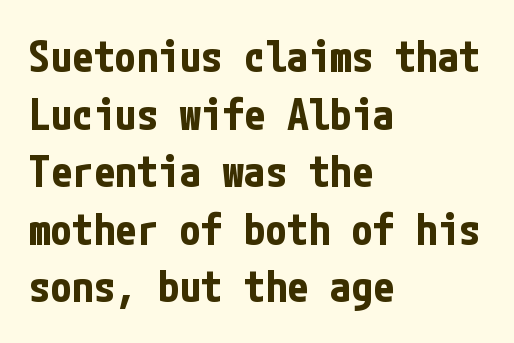
Q: Is the text bold? A: Yes.
Q: Is the text italic (slanted)? A: No, it is upright.
Q: Is the typeface a serif or a sans-serif typeface? A: Sans-serif.
Q: Is the text underlined? A: No.
Q: How is the paragraph aligned? A: Left-aligned.
Q: Is the spacing between letters normal or unusually wide? A: Normal.
Q: Is the spacing between lines tight, normal or loose? A: Normal.
Q: Width (condensed, normal, or wide)? A: Condensed.
Q: Stroke contrast? A: Low.
Q: x-height? A: Medium.
